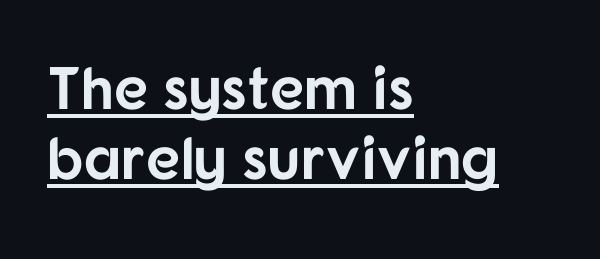
{"serif": "no", "italic": "no", "bold": "yes", "weight": "bold", "width": "normal", "stroke_contrast": "low", "x_height": "medium", "monospaced": "no", "underline": "yes", "align": "left", "line_spacing_ratio": 1.16, "letter_spacing": "normal", "letter_spacing_em": 0.0, "glyph_px": 60}
